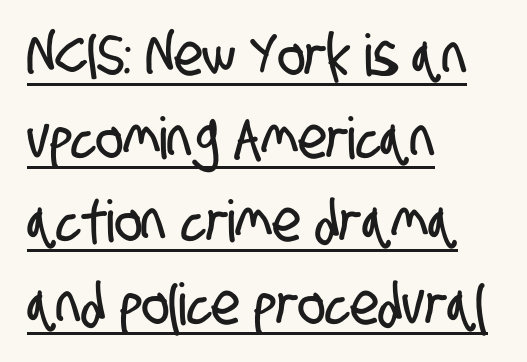
Q: Is the typeface a serif or a sans-serif typeface? A: Sans-serif.
Q: Is the text underlined? A: Yes.
Q: How is the paragraph aligned? A: Left-aligned.
Q: Is the spacing between letters normal or unusually wide? A: Normal.
Q: Is the spacing between lines tight, normal or loose? A: Normal.
Q: Width (condensed, normal, or wide)? A: Condensed.
Q: Stroke contrast? A: Low.
Q: x-height? A: Large.
Q: Monospaced? A: No.
